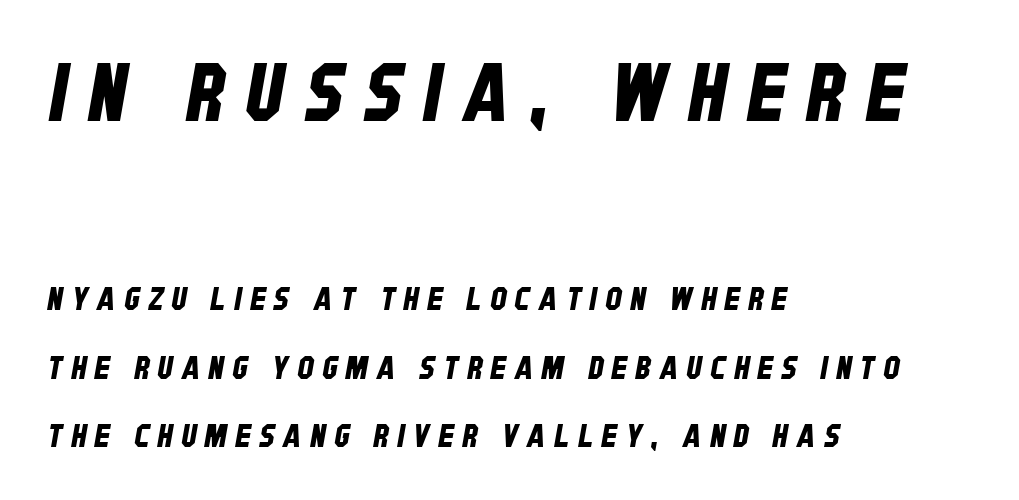
{"serif": "no", "width": "condensed", "stroke_contrast": "low", "x_height": "large", "monospaced": "no", "underline": "no", "align": "left", "line_spacing": "loose", "line_spacing_ratio": 2.13, "letter_spacing": "wide", "letter_spacing_em": 0.27, "larger_block": "first", "size_ratio": 2.5, "glyph_px": 80}
